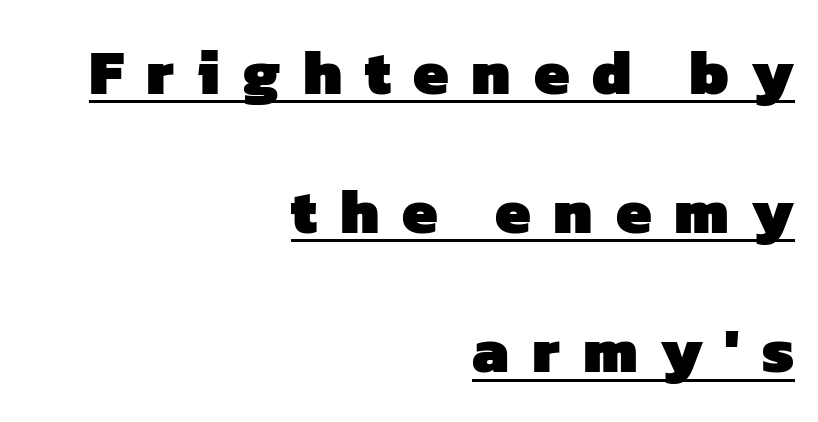
These lines are composed in type without serifs. As a designer I'd log this as weight 700, bold. Words appear elongated and porous because spacing is wide. Every word sits above its own underline. Vertically, the passage feels expansive, rows floating well apart.
